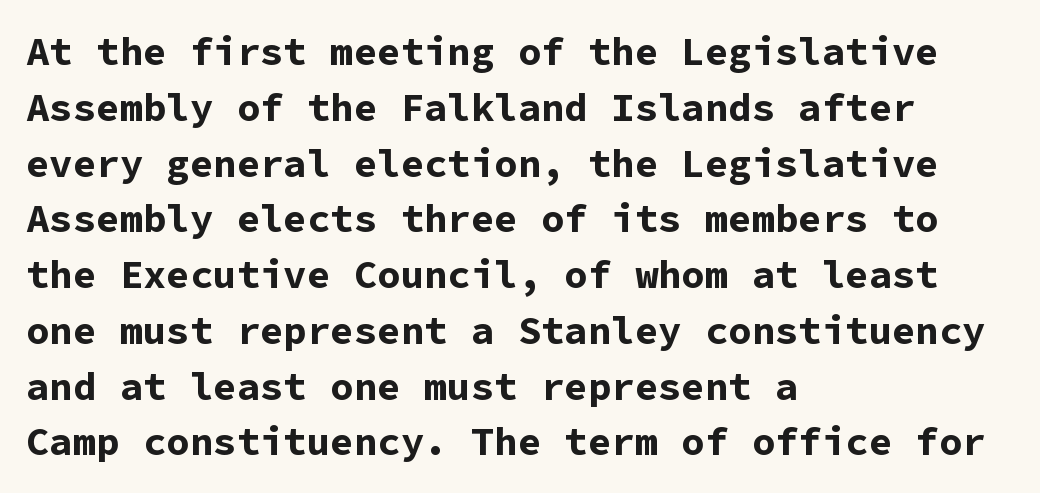
The image shows 39 px bold sans-serif type, upright, monospaced; set left-aligned, normal line spacing (1.43x), normal letter spacing, not underlined; low stroke contrast and a medium x-height.
